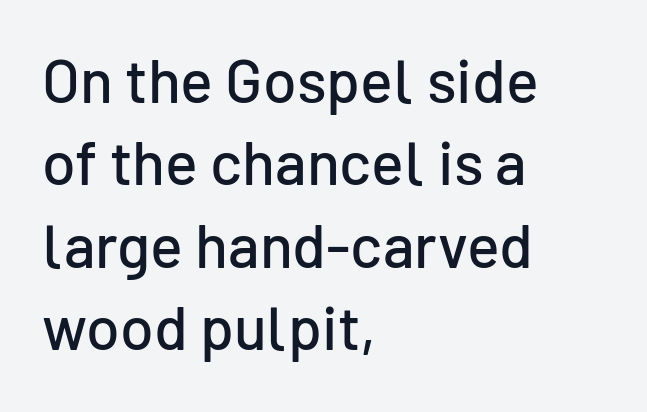
Q: Is the text italic (slanted)? A: No, it is upright.
Q: Is the typeface a serif or a sans-serif typeface? A: Sans-serif.
Q: Is the text underlined? A: No.
Q: How is the paragraph aligned? A: Left-aligned.
Q: Is the spacing between letters normal or unusually wide? A: Normal.
Q: Is the spacing between lines tight, normal or loose? A: Normal.
Q: Width (condensed, normal, or wide)? A: Normal.
Q: Stroke contrast? A: Low.
Q: x-height? A: Medium.
Q: Monospaced? A: No.
